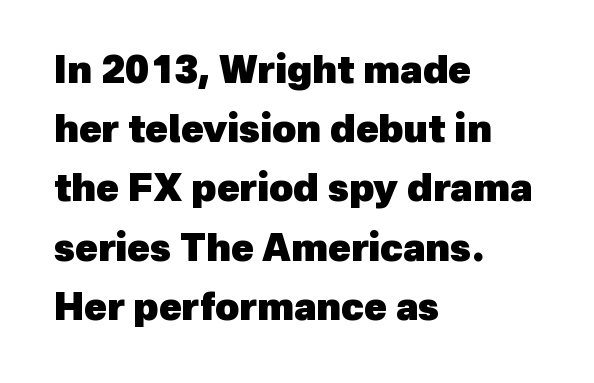
The image shows 37 px heavy sans-serif type; set left-aligned, normal line spacing (1.6x), normal letter spacing, not underlined; a medium x-height.
